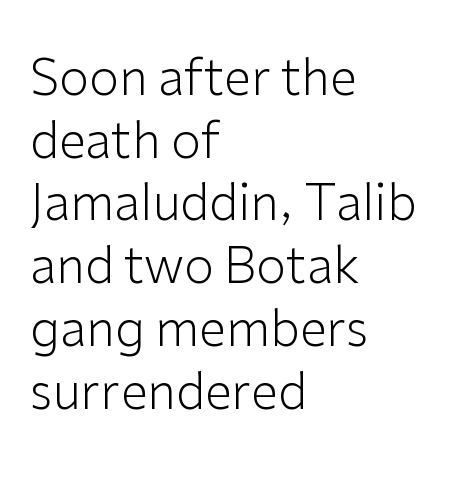
You could not count columns in this text — the font is proportionally spaced. The font's upright variant was chosen for this text. The rendering uses a moderate line-height, typical for paragraphs. Nope, no serifs anywhere on these letters. Horizontal alignment here is leftward, the default for most running prose. Nothing heavy about these letters — not bold at all.
